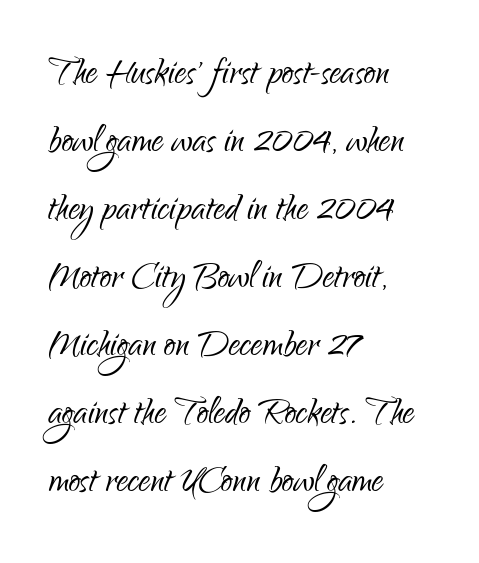
{"serif": "no", "bold": "no", "weight": "light", "width": "condensed", "stroke_contrast": "low", "x_height": "small", "monospaced": "no", "underline": "no", "align": "left", "line_spacing": "normal", "line_spacing_ratio": 1.48, "letter_spacing": "normal", "letter_spacing_em": 0.0, "glyph_px": 46}
